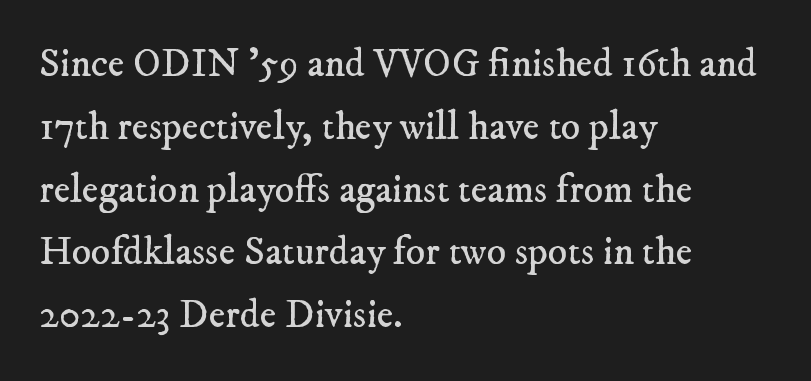
Varying glyph widths throughout — classic text-font behaviour. The rag falls on the right side of this text block. Note: serifs present on the glyphs. The letterforms sit shoulder to shoulder at normal distance. Students, observe: this is what conventionally led text looks like. The area under the type is left untouched.
